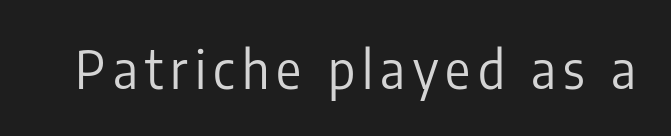
Beneath every word, the page is bare. You can tell from the bare stems that sans-serif type was used. Weight: in the light-to-regular range. In terms of posture, this sample is upright. Character widths vary here, with narrow letters taking less room than wide ones.
